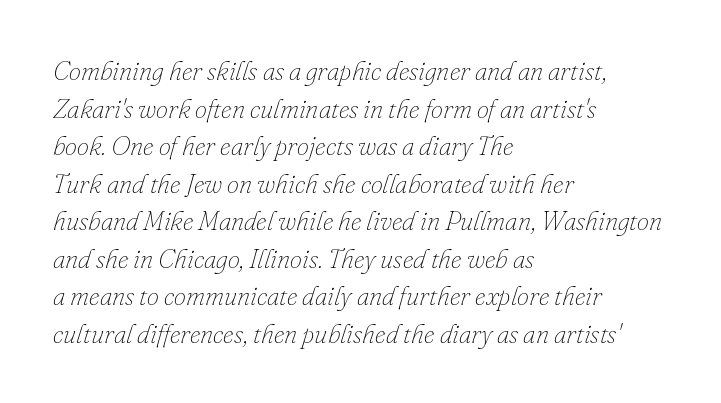
Teacher's note: observe the even left margin — that is flush-left alignment. Posture: slanted. This is not heavy type; no bold has been used. Words float on clear page, feet unadorned.
